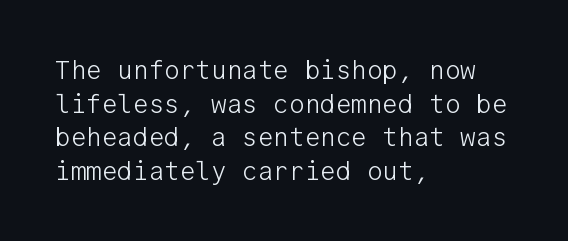
Q: Is the text bold? A: No.
Q: Is the text italic (slanted)? A: No, it is upright.
Q: Is the text underlined? A: No.
Q: How is the paragraph aligned? A: Left-aligned.
Q: Is the spacing between letters normal or unusually wide? A: Normal.
Q: Is the spacing between lines tight, normal or loose? A: Normal.
